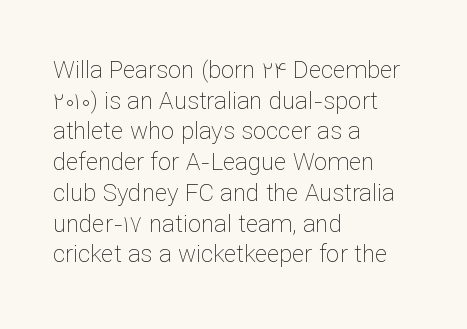
Is the type heavy? It reads as light-to-regular instead. Leftover space on each line is placed entirely after the last word. Characters follow at the spacing the type designer built in. The passage shown stacks its lines at a standard gap.
